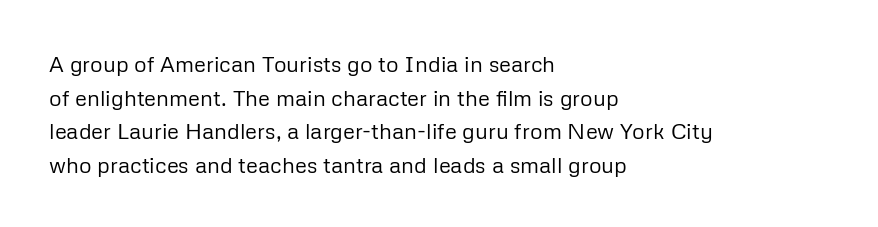
Q: Is the text bold? A: No.
Q: Is the text italic (slanted)? A: No, it is upright.
Q: Is the text underlined? A: No.
Q: How is the paragraph aligned? A: Left-aligned.
Q: Is the spacing between letters normal or unusually wide? A: Normal.
Q: Is the spacing between lines tight, normal or loose? A: Normal.
